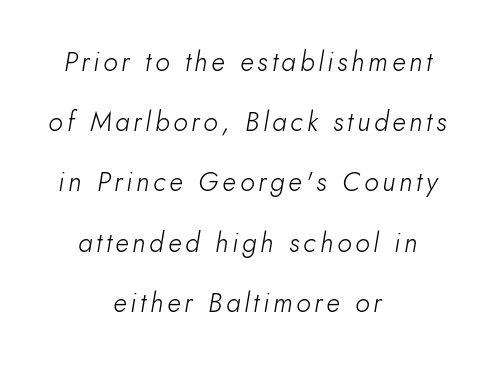
Q: Is the text bold? A: No.
Q: Is the text italic (slanted)? A: Yes, it leans right by about 10 degrees.
Q: Is the text underlined? A: No.
Q: How is the paragraph aligned? A: Centered.
Q: Is the spacing between lines tight, normal or loose? A: Loose.
